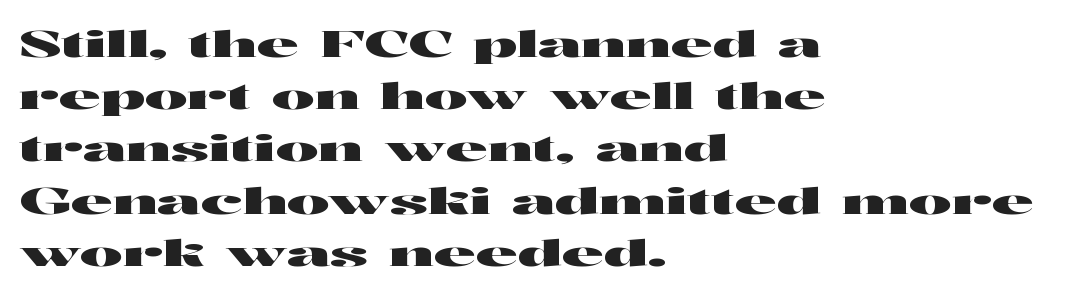
{"serif": "no", "italic": "no", "width": "wide", "stroke_contrast": "high", "x_height": "medium", "monospaced": "no", "underline": "no", "align": "left", "line_spacing": "normal", "line_spacing_ratio": 1.45, "letter_spacing": "normal", "letter_spacing_em": 0.0, "glyph_px": 36}
